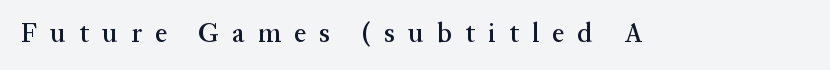
Q: Is the text italic (slanted)? A: No, it is upright.
Q: Is the text underlined? A: No.
Q: Is the spacing between letters normal or unusually wide? A: Unusually wide.
